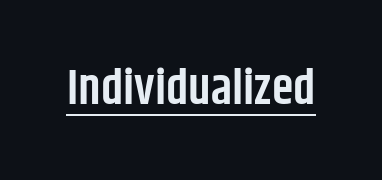
The image shows 49 px semibold, condensed sans-serif type, upright; set normal letter spacing, underlined; low stroke contrast and a large x-height.
